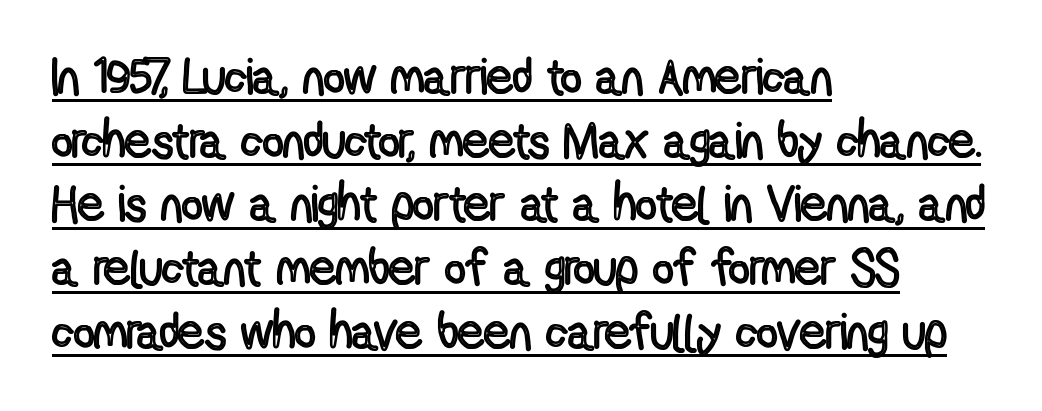
{"italic": "no", "width": "condensed", "x_height": "medium", "monospaced": "no", "underline": "yes", "align": "left", "line_spacing": "normal", "line_spacing_ratio": 1.25, "letter_spacing": "normal", "letter_spacing_em": 0.0, "glyph_px": 51}
